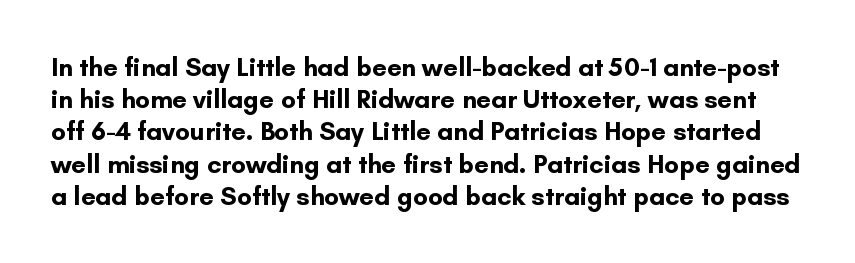
Q: Is the text bold? A: Yes.
Q: Is the text italic (slanted)? A: No, it is upright.
Q: Is the text underlined? A: No.
Q: Is the spacing between letters normal or unusually wide? A: Normal.
